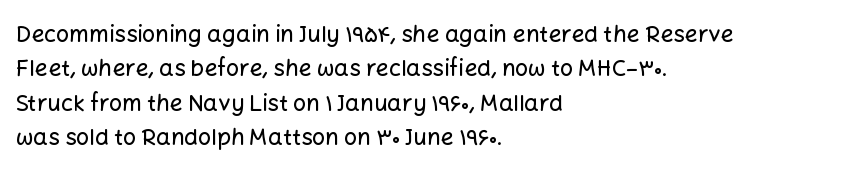
Q: Is the text italic (slanted)? A: No, it is upright.
Q: Is the text underlined? A: No.
Q: How is the paragraph aligned? A: Left-aligned.
Q: Is the spacing between letters normal or unusually wide? A: Normal.
Q: Is the spacing between lines tight, normal or loose? A: Normal.
